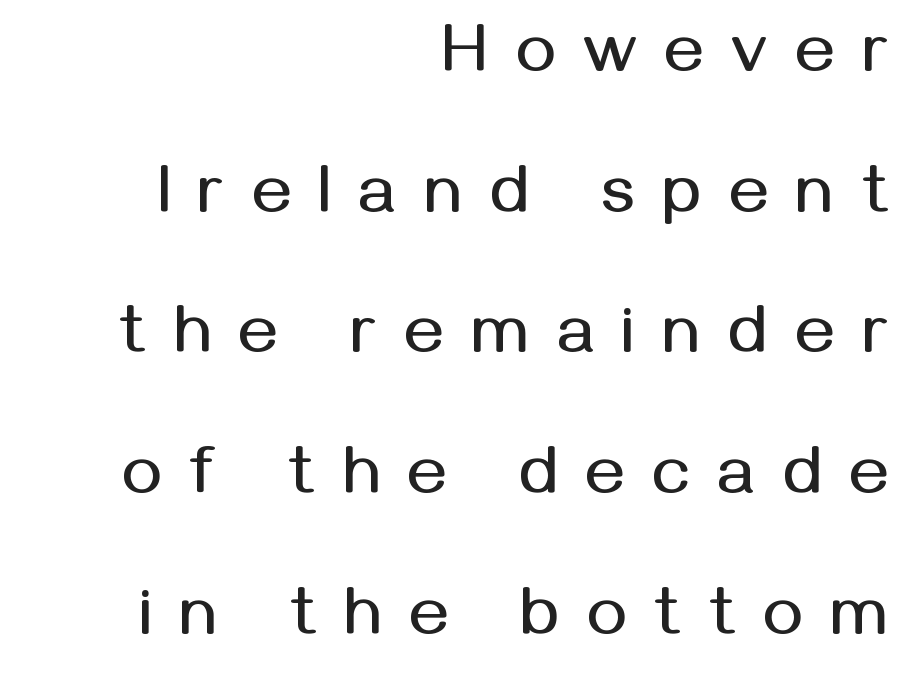
Q: Is the text italic (slanted)? A: No, it is upright.
Q: Is the typeface a serif or a sans-serif typeface? A: Sans-serif.
Q: Is the text underlined? A: No.
Q: How is the paragraph aligned? A: Right-aligned.
Q: Is the spacing between letters normal or unusually wide? A: Unusually wide.
Q: Is the spacing between lines tight, normal or loose? A: Loose.
Q: Width (condensed, normal, or wide)? A: Normal.
Q: Stroke contrast? A: Medium.
Q: x-height? A: Medium.
Q: Monospaced? A: No.
